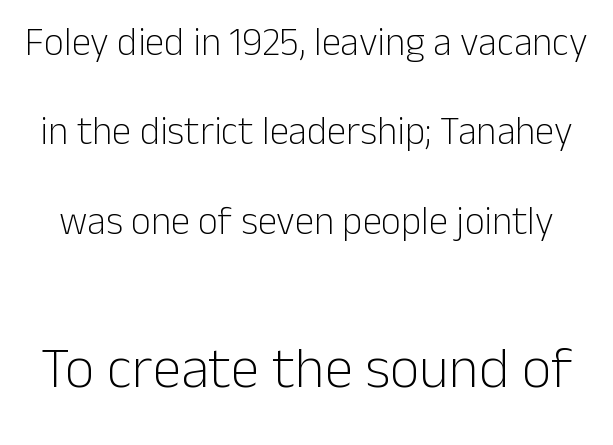
Q: Is the text bold? A: No.
Q: Is the text italic (slanted)? A: No, it is upright.
Q: Is the typeface a serif or a sans-serif typeface? A: Sans-serif.
Q: Is the text underlined? A: No.
Q: Is the spacing between letters normal or unusually wide? A: Normal.
Q: Is the spacing between lines tight, normal or loose? A: Loose.
Q: Which block of text is set in a larger size, the first (top) or the second (bottom)? A: The second (bottom) one.
Q: Width (condensed, normal, or wide)? A: Normal.
Q: Stroke contrast? A: Low.
Q: x-height? A: Medium.
Q: Monospaced? A: No.
